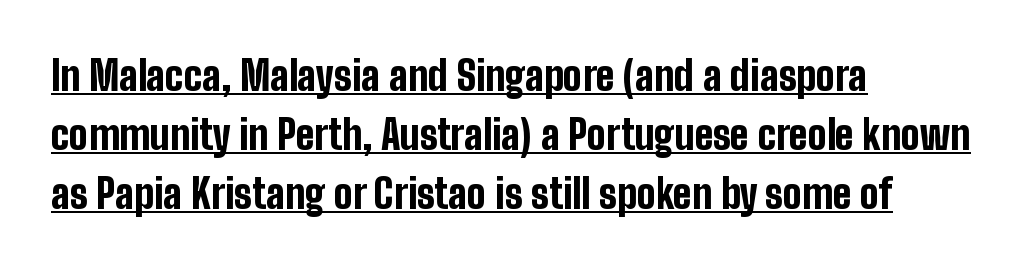
Quick note: not italic, upright. The letters are bold, with thick, heavy strokes. The type is set solid horizontally, with unmodified tracking. The lettering is marked with a stroke running underneath it.
